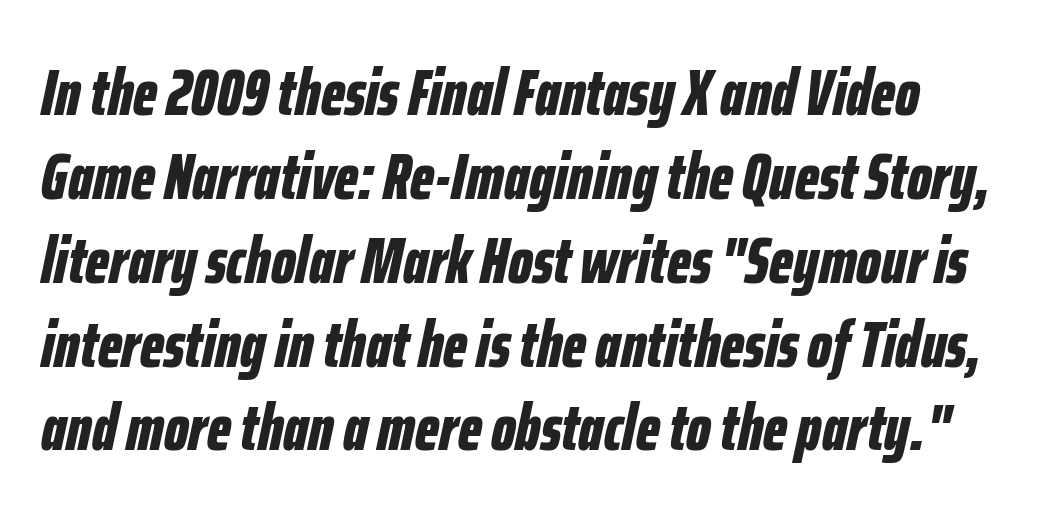
Here the glyphs are tracked normally, forming tight word shapes. The designer left line spacing at the default. Heavy-handed strokes throughout: this text is bold. The letters advance in unequal steps, a hallmark of proportional type. Compared with ordinary roman type, these characters are visibly tilted. Beneath every word, the page is bare.
